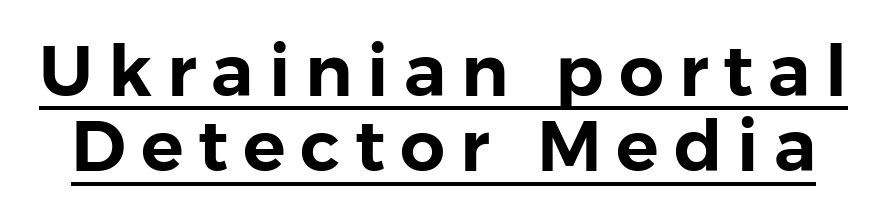
Q: Is the text italic (slanted)? A: No, it is upright.
Q: Is the typeface a serif or a sans-serif typeface? A: Sans-serif.
Q: Is the text underlined? A: Yes.
Q: Is the spacing between letters normal or unusually wide? A: Unusually wide.
Q: Is the spacing between lines tight, normal or loose? A: Tight.
Q: Width (condensed, normal, or wide)? A: Normal.
Q: Stroke contrast? A: Low.
Q: x-height? A: Medium.
Q: Monospaced? A: No.
